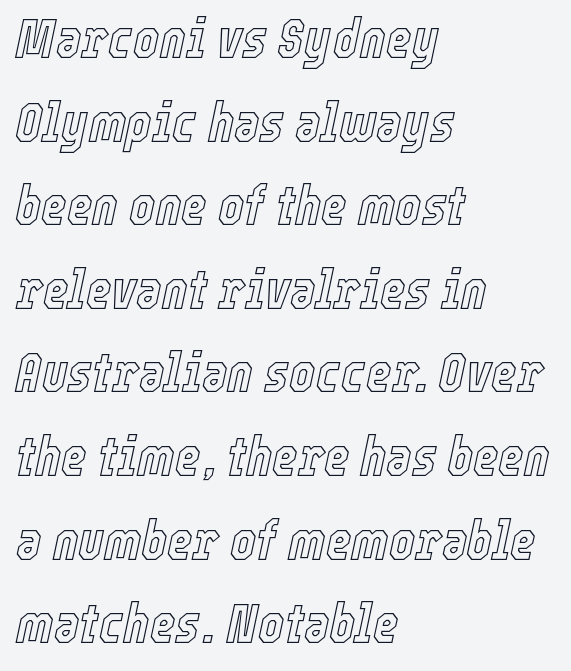
Q: Is the text italic (slanted)? A: Yes, it leans right by about 12 degrees.
Q: Is the text underlined? A: No.
Q: How is the paragraph aligned? A: Left-aligned.
Q: Is the spacing between letters normal or unusually wide? A: Normal.
Q: Is the spacing between lines tight, normal or loose? A: Normal.
Q: Width (condensed, normal, or wide)? A: Condensed.
Q: x-height? A: Medium.
Q: Monospaced? A: No.
